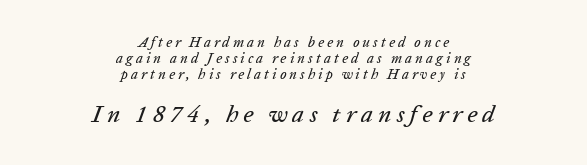
Q: Is the text italic (slanted)? A: Yes, it leans right by about 20 degrees.
Q: Is the text underlined? A: No.
Q: How is the paragraph aligned? A: Centered.
Q: Is the spacing between letters normal or unusually wide? A: Unusually wide.
Q: Is the spacing between lines tight, normal or loose? A: Tight.
Q: Which block of text is set in a larger size, the first (top) or the second (bottom)? A: The second (bottom) one.
